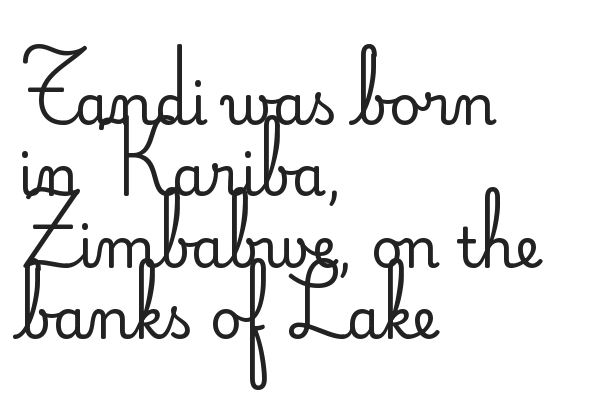
Is this a sans? Yes — the strokes have no serifs. Spacing verdict: proportional, widths tailored to each character. Notice how the stems are strictly vertical — no italics here. This reads as an unemphasized weight, regular at the heaviest. Words appear dense and cohesive because spacing is normal. Nobody drew a line under any word here.
